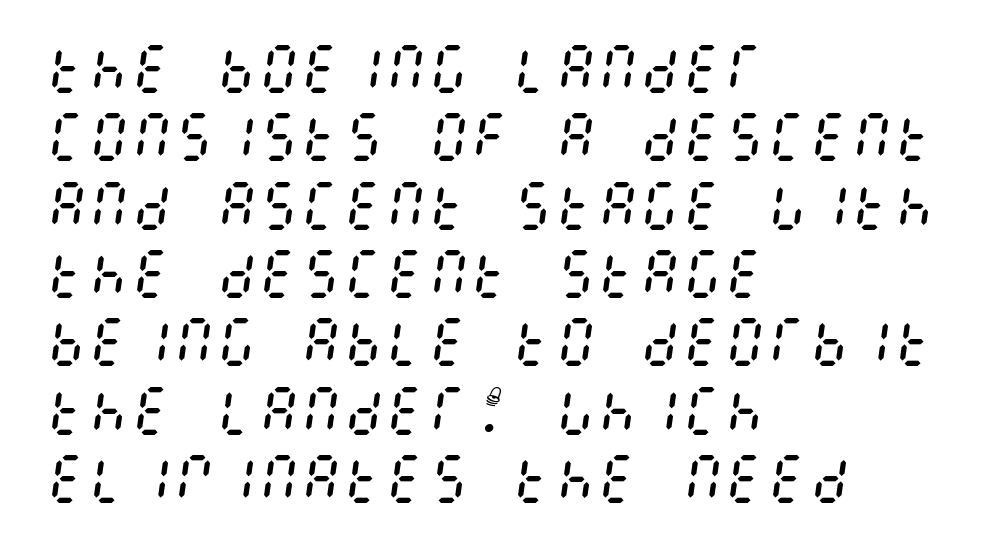
{"italic": "yes", "lean": "right", "slant_degrees": 8, "bold": "no", "weight": "regular", "width": "condensed", "stroke_contrast": "medium", "x_height": "large", "underline": "no", "align": "left", "line_spacing": "normal", "line_spacing_ratio": 1.29, "letter_spacing": "normal", "letter_spacing_em": 0.0, "glyph_px": 53}
